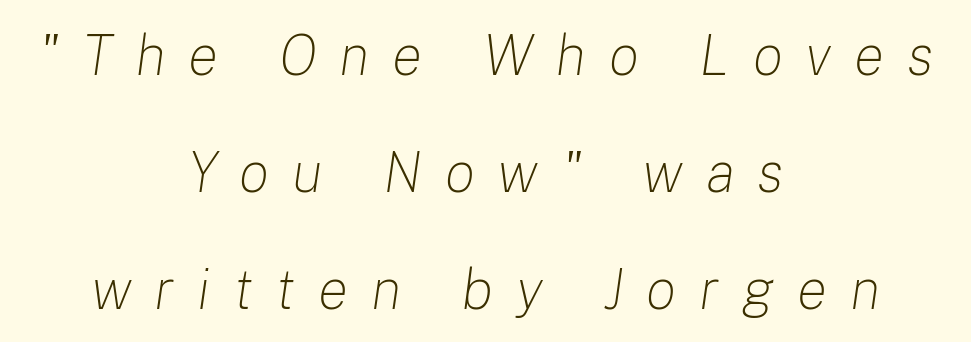
{"italic": "yes", "lean": "right", "slant_degrees": 8, "bold": "no", "weight": "light", "width": "normal", "stroke_contrast": "low", "x_height": "medium", "monospaced": "no", "underline": "no", "align": "center", "line_spacing": "loose", "line_spacing_ratio": 2.05, "letter_spacing": "wide", "letter_spacing_em": 0.4, "glyph_px": 57}
